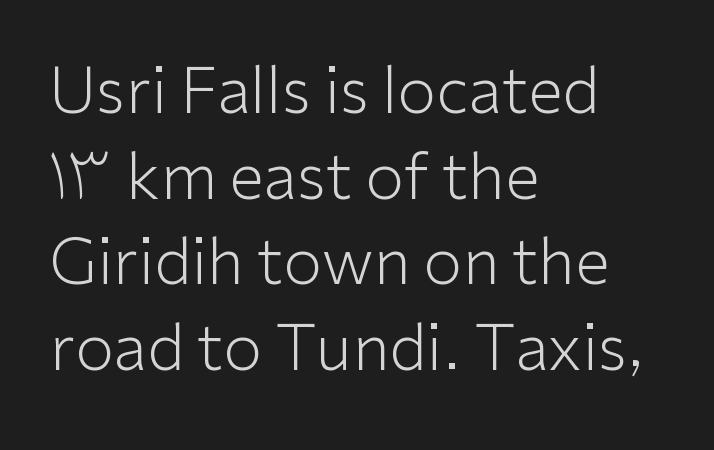
{"serif": "no", "italic": "no", "bold": "no", "weight": "light", "width": "normal", "stroke_contrast": "low", "x_height": "medium", "monospaced": "no", "underline": "no", "align": "left", "line_spacing": "normal", "line_spacing_ratio": 1.36, "letter_spacing": "normal", "letter_spacing_em": 0.0, "glyph_px": 63}
